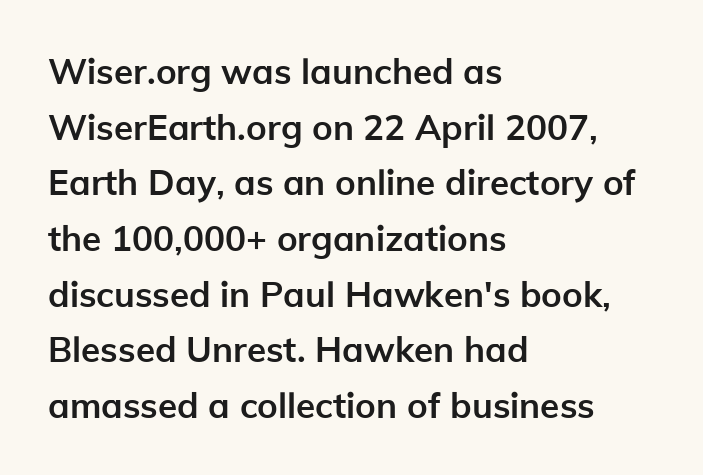
The image shows 35 px semibold sans-serif type, upright; set left-aligned, normal line spacing (1.59x), normal letter spacing, not underlined; low stroke contrast and a medium x-height.
